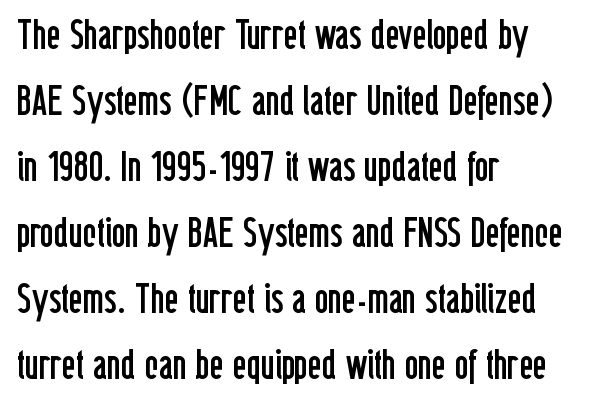
Each row of text sits above clean, open space. The face used here is proportionally spaced, like ordinary book or web type. In terms of leading, this rendering sits right in the middle. The paragraph has a hard left edge and a soft right edge. Default kerning and tracking; the words read as compact shapes.
